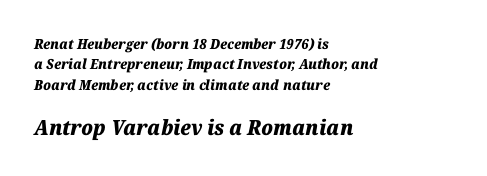
{"italic": "yes", "lean": "right", "slant_degrees": 12, "bold": "yes", "underline": "no", "align": "left", "line_spacing": "normal", "line_spacing_ratio": 1.45, "letter_spacing": "normal", "letter_spacing_em": 0.0, "larger_block": "second", "size_ratio": 1.5, "glyph_px": 21}
